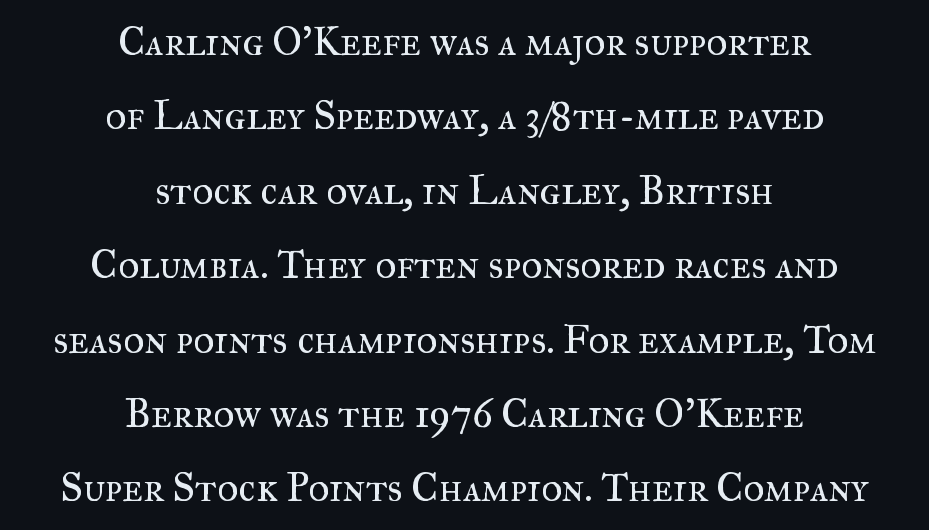
{"serif": "yes", "italic": "no", "bold": "no", "weight": "regular", "width": "normal", "stroke_contrast": "medium", "x_height": "small", "monospaced": "no", "underline": "no", "align": "center", "line_spacing_ratio": 1.86, "letter_spacing": "normal", "letter_spacing_em": 0.0, "glyph_px": 40}
